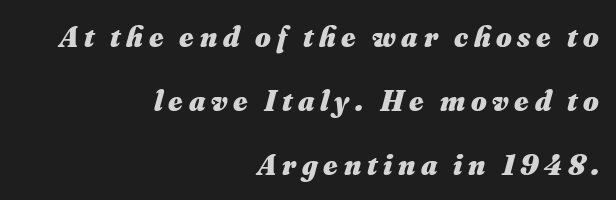
Q: Is the text bold? A: Yes.
Q: Is the text italic (slanted)? A: Yes, it leans right by about 16 degrees.
Q: Is the text underlined? A: No.
Q: How is the paragraph aligned? A: Right-aligned.
Q: Is the spacing between lines tight, normal or loose? A: Loose.
Q: Width (condensed, normal, or wide)? A: Normal.
Q: Stroke contrast? A: Medium.
Q: x-height? A: Small.
Q: Monospaced? A: No.
